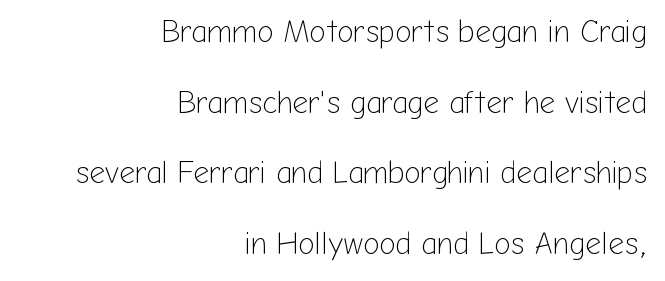
{"serif": "no", "italic": "no", "bold": "no", "weight": "light", "width": "normal", "stroke_contrast": "low", "x_height": "medium", "monospaced": "no", "underline": "no", "align": "right", "line_spacing": "loose", "line_spacing_ratio": 2.28, "letter_spacing": "normal", "letter_spacing_em": 0.0, "glyph_px": 31}
